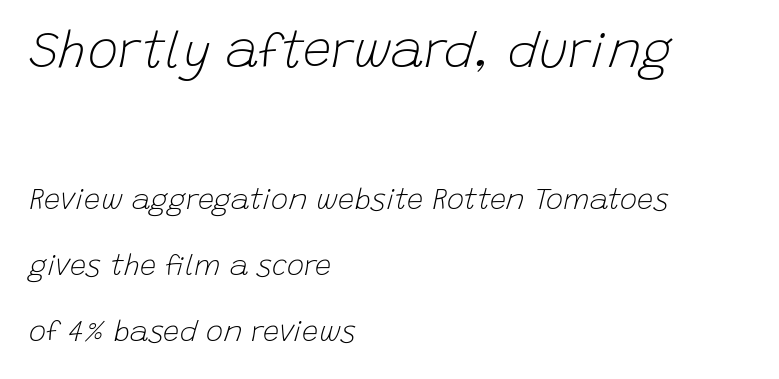
The image shows 51 px light type, italic (leaning right); set left-aligned, loose line spacing (2.29x), normal letter spacing, not underlined; the first (top) block is 1.76x larger; low stroke contrast and a large x-height.
